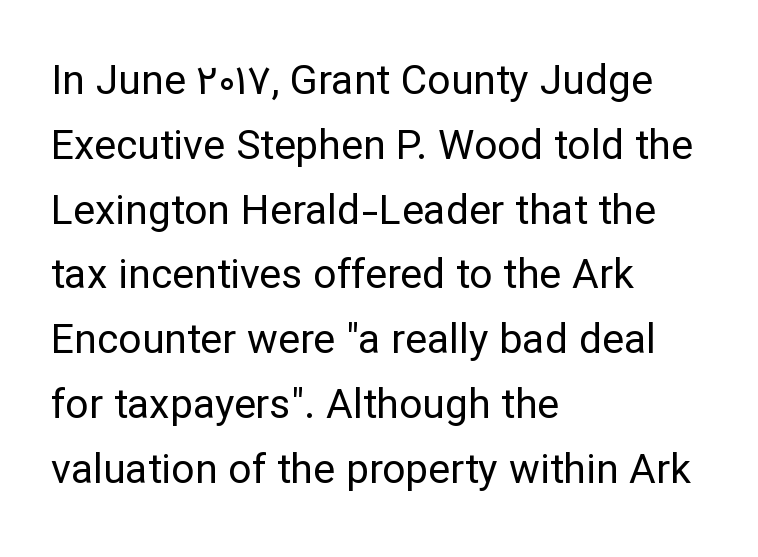
Q: Is the text bold? A: No.
Q: Is the text italic (slanted)? A: No, it is upright.
Q: Is the typeface a serif or a sans-serif typeface? A: Sans-serif.
Q: Is the text underlined? A: No.
Q: How is the paragraph aligned? A: Left-aligned.
Q: Is the spacing between letters normal or unusually wide? A: Normal.
Q: Is the spacing between lines tight, normal or loose? A: Normal.
Q: Width (condensed, normal, or wide)? A: Normal.
Q: Stroke contrast? A: Low.
Q: x-height? A: Medium.
Q: Monospaced? A: No.
